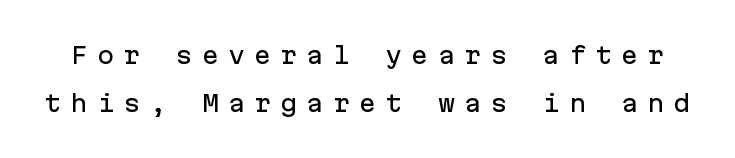
The image shows 23 px text type, upright; set loose line spacing (2.08x), unusually wide letter spacing (+0.39 em), not underlined.
